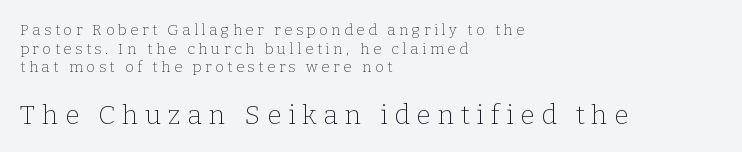
{"italic": "no", "bold": "no", "underline": "no", "align": "left", "line_spacing": "normal", "line_spacing_ratio": 1.25, "letter_spacing": "wide", "letter_spacing_em": 0.24, "larger_block": "second", "size_ratio": 1.8, "glyph_px": 27}
